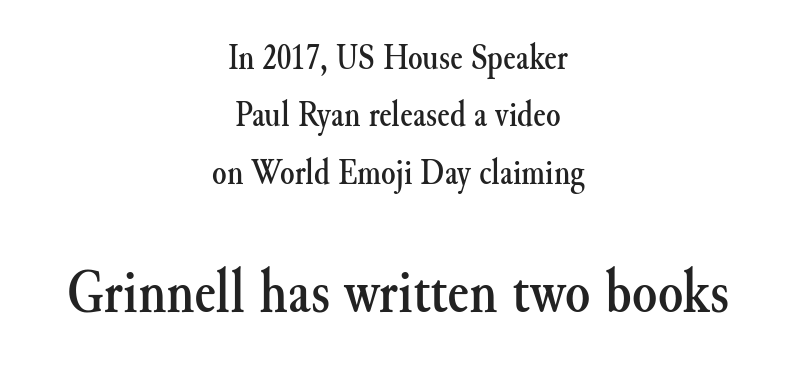
In terms of leading, this rendering sits right in the middle. The designer gave the closing block more size than the opening block. This sample uses an upright cut, with every glyph sitting square on the baseline. The compositor balanced each line on the midline. The letters carry serifs — small finishing strokes at the ends of their stems. Nobody touched the tracking dial on this one.
